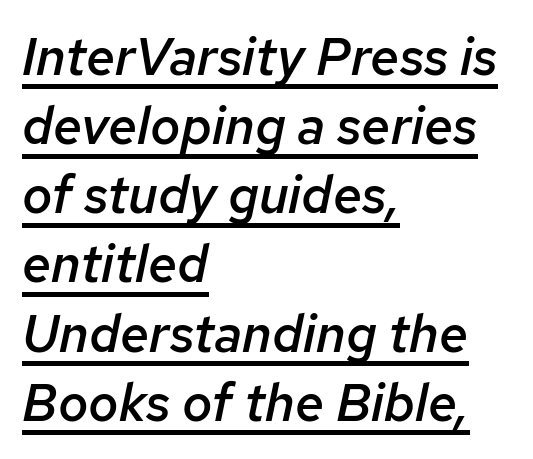
Every row of glyphs begins at an identical x-position on the left. A fair bit of extra ink — the face is semibold, not bold. Rows of type keep a routine distance in the vertical direction. Style check: oblique. Note the varied advance widths — an 'i' is clearly narrower than an 'm'. The line texture is even and compact thanks to regular tracking.
